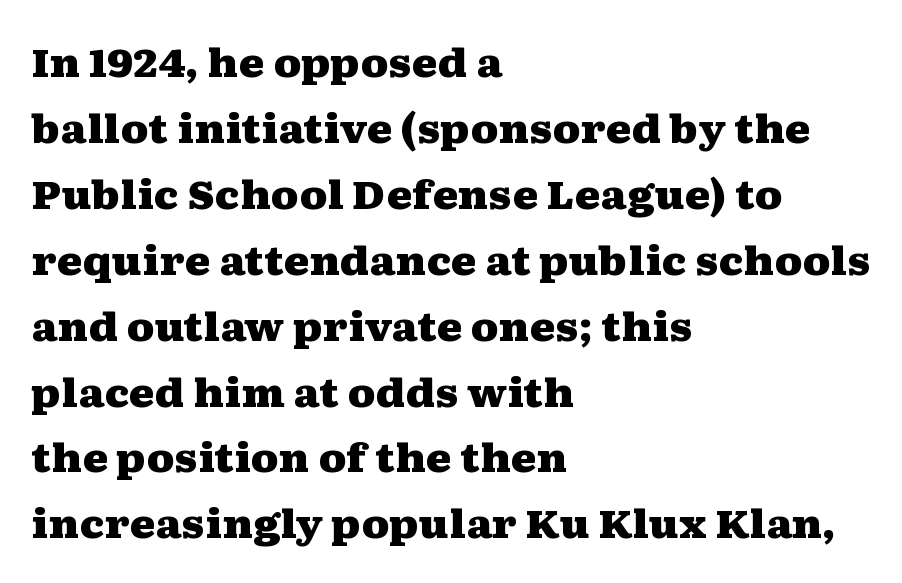
The image shows 39 px heavy, wide serif type, upright; set left-aligned, normal line spacing (1.69x), normal letter spacing, not underlined; medium stroke contrast and a medium x-height.
